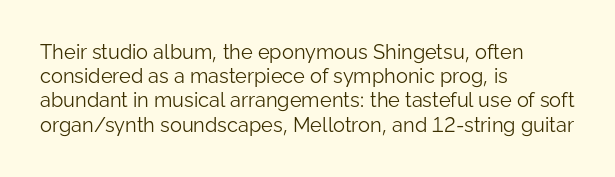
The image shows 20 px text type, upright; set left-aligned, line spacing 1.21x, normal letter spacing, not underlined.
